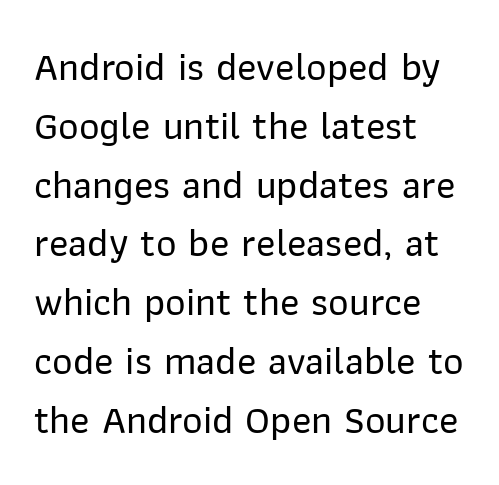
Regarding serifs, this sample does without them. The lines are quadded left. The axis of the letterforms is exactly vertical. One glance says typical: line gaps are just what's usual. The area under the type is left untouched. Spacing verdict: proportional, widths tailored to each character.
